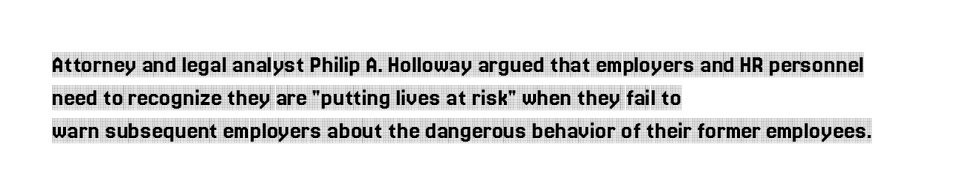
{"italic": "no", "underline": "no", "align": "left", "line_spacing": "normal", "line_spacing_ratio": 1.32, "letter_spacing": "normal", "letter_spacing_em": 0.0, "glyph_px": 25}
